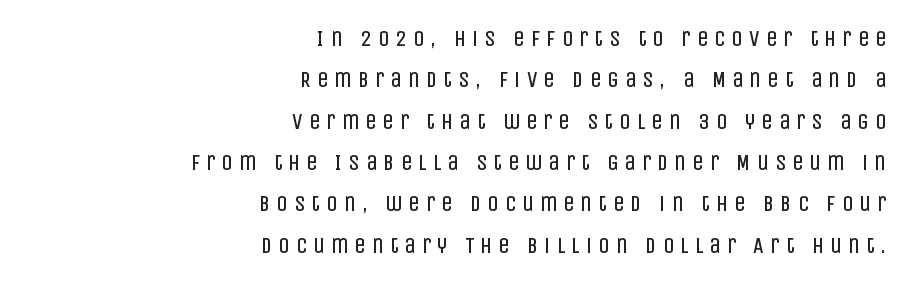
Q: Is the text bold? A: No.
Q: Is the text italic (slanted)? A: No, it is upright.
Q: Is the text underlined? A: No.
Q: How is the paragraph aligned? A: Right-aligned.
Q: Is the spacing between letters normal or unusually wide? A: Unusually wide.
